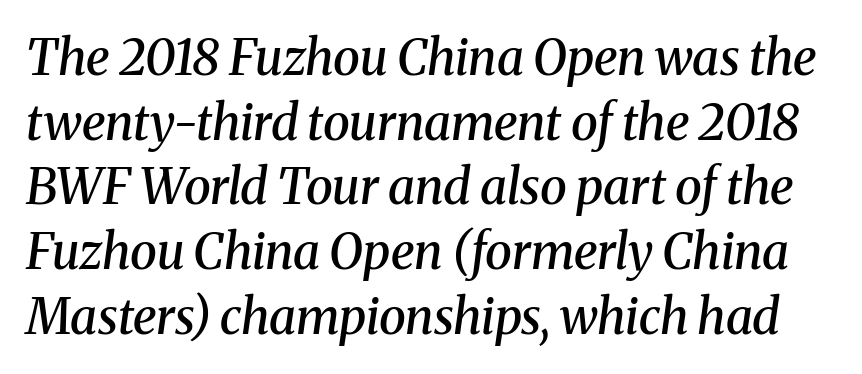
The rendering keeps characters at their native spacing. Serif or sans? Serif — the stroke terminals have little feet. Line spacing here is normal. The typesetting leans somewhat heavy: a semibold. Italic? Definitely — the glyphs are oblique. The area under the type is left untouched.
